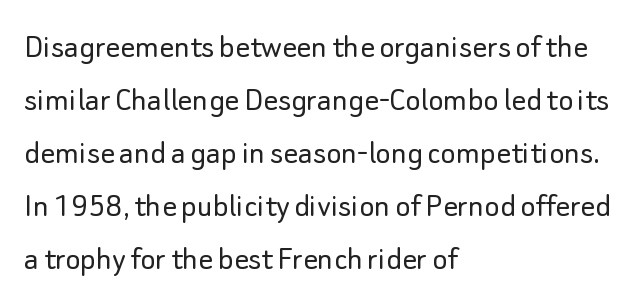
Q: Is the text bold? A: No.
Q: Is the text italic (slanted)? A: No, it is upright.
Q: Is the typeface a serif or a sans-serif typeface? A: Sans-serif.
Q: Is the text underlined? A: No.
Q: How is the paragraph aligned? A: Left-aligned.
Q: Is the spacing between letters normal or unusually wide? A: Normal.
Q: Is the spacing between lines tight, normal or loose? A: Normal.
Q: Width (condensed, normal, or wide)? A: Normal.
Q: Stroke contrast? A: Low.
Q: x-height? A: Small.
Q: Monospaced? A: No.
